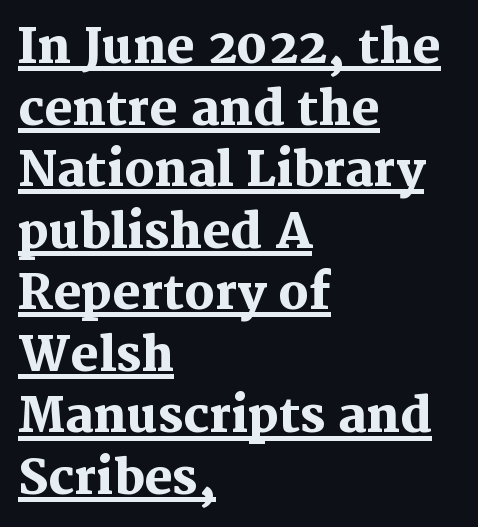
{"serif": "yes", "italic": "no", "bold": "yes", "weight": "heavy", "width": "normal", "stroke_contrast": "medium", "x_height": "medium", "monospaced": "no", "underline": "yes", "align": "left", "line_spacing": "normal", "line_spacing_ratio": 1.31, "letter_spacing": "normal", "letter_spacing_em": 0.0, "glyph_px": 47}
